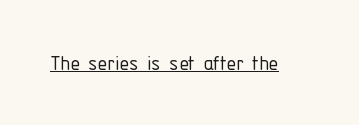
Underlined type. When letters stand straight like this, we call the style roman or upright. The line texture is even and compact thanks to regular tracking. The strokes carry an ordinary text weight at most.
